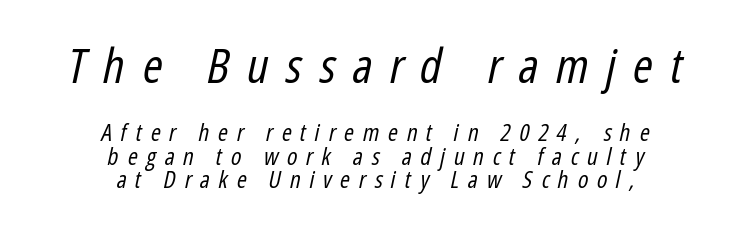
In terms of posture, this sample is oblique. Character widths vary here, with narrow letters taking less room than wide ones. Weight: in the light-to-regular range. Block one is the big one; block two sits smaller underneath.
